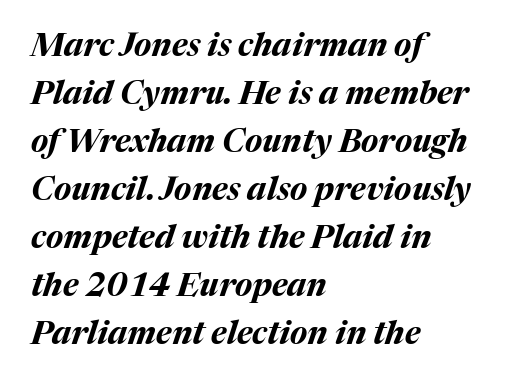
Q: Is the text bold? A: Yes.
Q: Is the text italic (slanted)? A: Yes, it leans right by about 17 degrees.
Q: Is the text underlined? A: No.
Q: How is the paragraph aligned? A: Left-aligned.
Q: Is the spacing between letters normal or unusually wide? A: Normal.
Q: Is the spacing between lines tight, normal or loose? A: Normal.
Q: Width (condensed, normal, or wide)? A: Normal.
Q: Stroke contrast? A: Medium.
Q: x-height? A: Medium.
Q: Monospaced? A: No.
